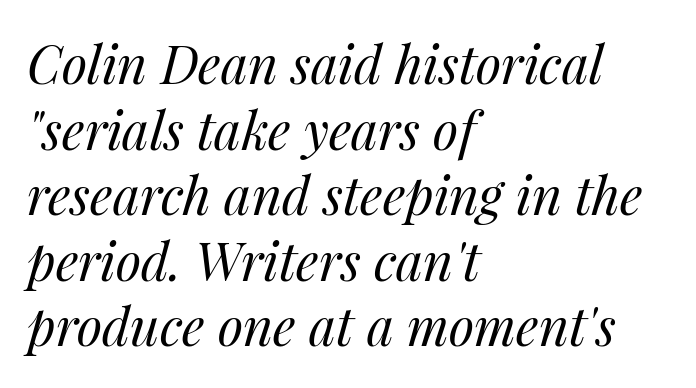
Q: Is the text bold? A: No.
Q: Is the text italic (slanted)? A: Yes, it leans right by about 14 degrees.
Q: Is the text underlined? A: No.
Q: How is the paragraph aligned? A: Left-aligned.
Q: Is the spacing between letters normal or unusually wide? A: Normal.
Q: Is the spacing between lines tight, normal or loose? A: Normal.
Q: Width (condensed, normal, or wide)? A: Normal.
Q: Stroke contrast? A: Medium.
Q: x-height? A: Medium.
Q: Monospaced? A: No.
